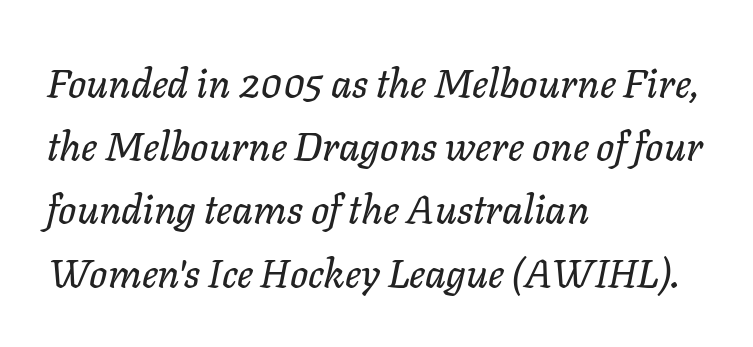
Q: Is the text italic (slanted)? A: Yes, it leans right by about 11 degrees.
Q: Is the text underlined? A: No.
Q: How is the paragraph aligned? A: Left-aligned.
Q: Is the spacing between letters normal or unusually wide? A: Normal.
Q: Is the spacing between lines tight, normal or loose? A: Normal.
Q: Width (condensed, normal, or wide)? A: Normal.
Q: Stroke contrast? A: Low.
Q: x-height? A: Medium.
Q: Monospaced? A: No.
